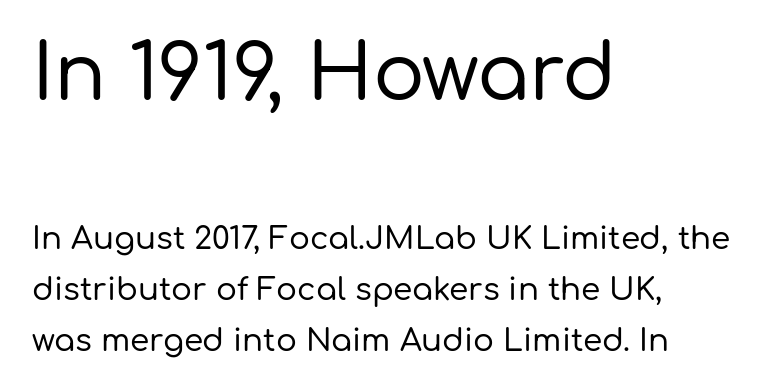
{"serif": "no", "italic": "no", "width": "normal", "stroke_contrast": "low", "x_height": "medium", "monospaced": "no", "underline": "no", "align": "left", "line_spacing": "normal", "line_spacing_ratio": 1.65, "letter_spacing": "normal", "letter_spacing_em": 0.0, "larger_block": "first", "size_ratio": 2.48, "glyph_px": 77}
